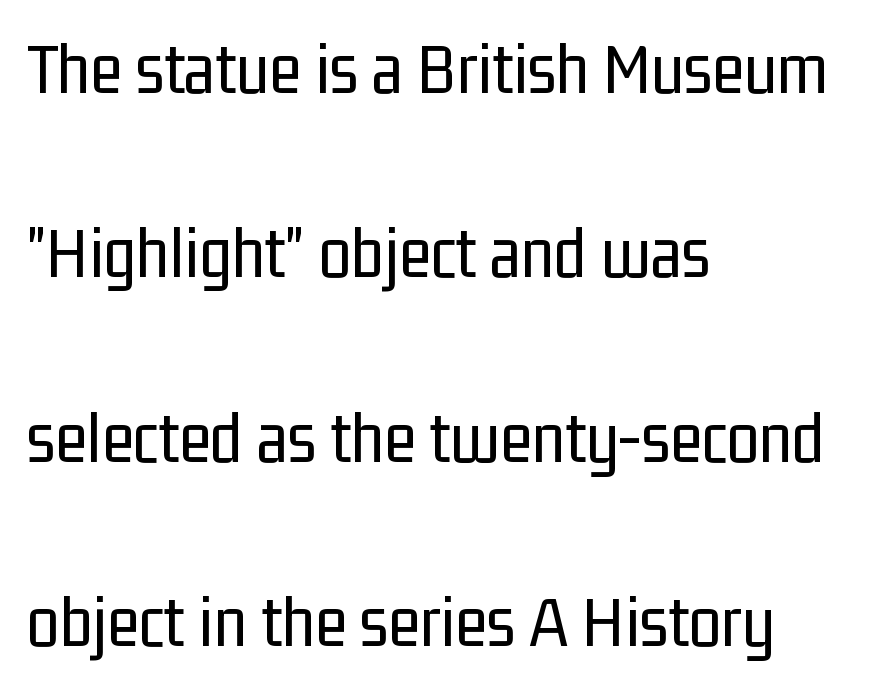
Q: Is the text bold? A: No.
Q: Is the text italic (slanted)? A: No, it is upright.
Q: Is the typeface a serif or a sans-serif typeface? A: Sans-serif.
Q: Is the text underlined? A: No.
Q: How is the paragraph aligned? A: Left-aligned.
Q: Is the spacing between letters normal or unusually wide? A: Normal.
Q: Is the spacing between lines tight, normal or loose? A: Loose.
Q: Width (condensed, normal, or wide)? A: Condensed.
Q: Stroke contrast? A: Low.
Q: x-height? A: Medium.
Q: Monospaced? A: No.
